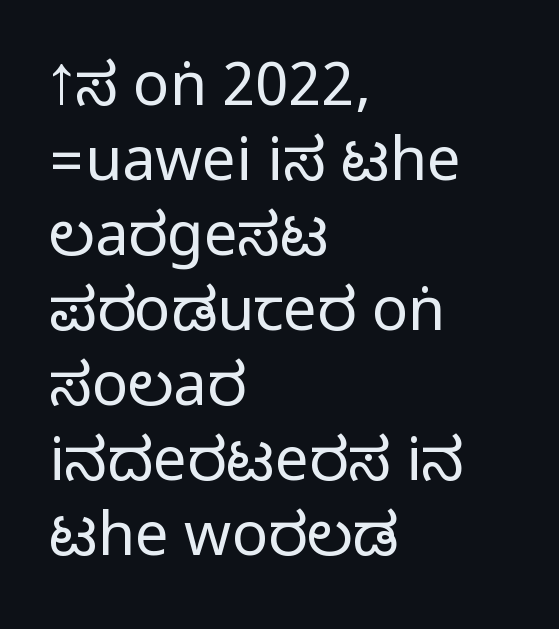
The line texture is even and compact thanks to regular tracking. Anything drawn beneath the words? Only blank space. You could not count columns in this text — the font is proportionally spaced. One glance says typical: line gaps are just what's usual. No italicization has been applied; the sample stays upright.
